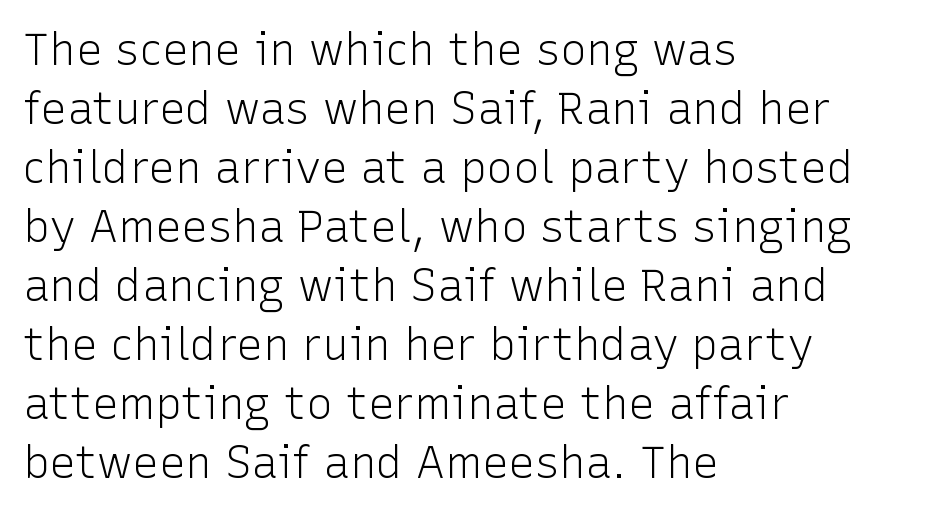
Q: Is the text bold? A: No.
Q: Is the text italic (slanted)? A: No, it is upright.
Q: Is the typeface a serif or a sans-serif typeface? A: Sans-serif.
Q: Is the text underlined? A: No.
Q: How is the paragraph aligned? A: Left-aligned.
Q: Is the spacing between letters normal or unusually wide? A: Normal.
Q: Is the spacing between lines tight, normal or loose? A: Normal.
Q: Width (condensed, normal, or wide)? A: Normal.
Q: Stroke contrast? A: Low.
Q: x-height? A: Medium.
Q: Monospaced? A: No.
